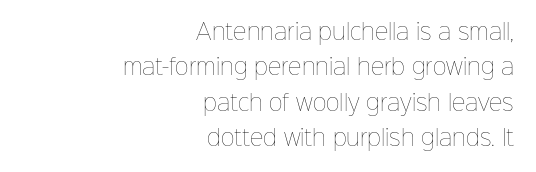
The image shows 21 px text type, upright; set right-aligned, normal line spacing (1.68x), normal letter spacing, not underlined.
